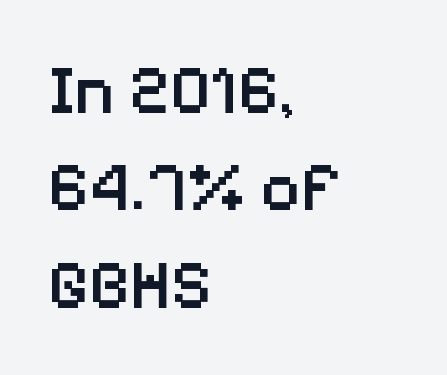
Q: Is the text bold? A: Semi-bold.
Q: Is the text italic (slanted)? A: No, it is upright.
Q: Is the typeface a serif or a sans-serif typeface? A: Sans-serif.
Q: Is the text underlined? A: No.
Q: How is the paragraph aligned? A: Left-aligned.
Q: Is the spacing between letters normal or unusually wide? A: Normal.
Q: Is the spacing between lines tight, normal or loose? A: Normal.
Q: Width (condensed, normal, or wide)? A: Normal.
Q: Stroke contrast? A: Low.
Q: x-height? A: Medium.
Q: Monospaced? A: No.
